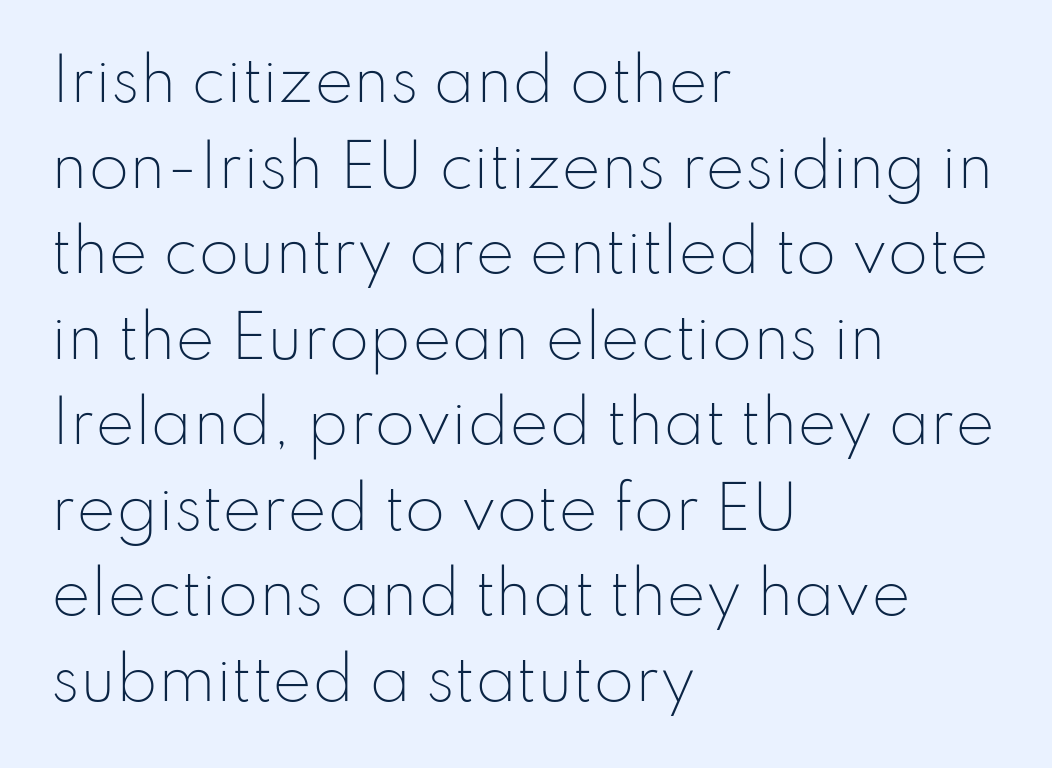
The block of text has a typical density, with ordinary space between rows. Compared with a centered layout, this one pins lines to the left instead. Spacing verdict: proportional, widths tailored to each character. Unlike a traditional serif, this face leaves its strokes unadorned.
